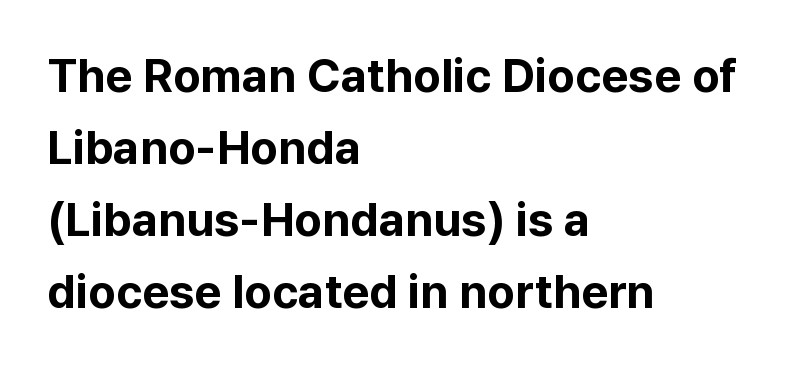
Casual observation: everything's shoved over to the left. A normal amount of white space separates one row of letters from the next. Nobody drew a line under any word here. The font's upright variant was chosen for this text. The letters advance in unequal steps, a hallmark of proportional type. Each letter's strokes conclude bluntly, with no projecting serifs.
